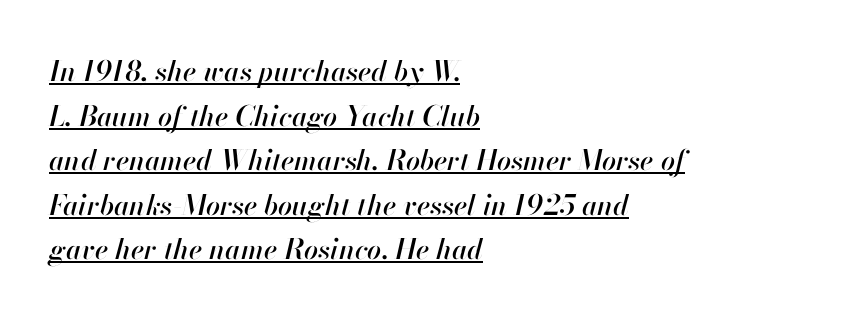
Varying glyph widths throughout — classic text-font behaviour. Letter spacing: default. Left-aligned paragraph, ragged on the right. Is there much room between lines? A standard amount, neither cramped nor airy. Glance below the letters and you will spot a drawn line.
